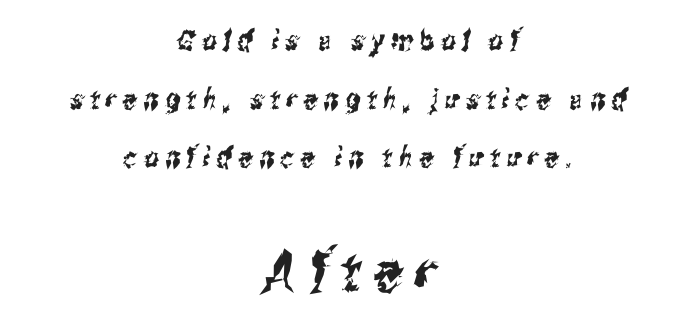
Q: Is the typeface a serif or a sans-serif typeface? A: Sans-serif.
Q: Is the text underlined? A: No.
Q: How is the paragraph aligned? A: Centered.
Q: Is the spacing between letters normal or unusually wide? A: Unusually wide.
Q: Is the spacing between lines tight, normal or loose? A: Loose.
Q: Which block of text is set in a larger size, the first (top) or the second (bottom)? A: The second (bottom) one.
Q: Width (condensed, normal, or wide)? A: Condensed.
Q: Stroke contrast? A: Medium.
Q: x-height? A: Medium.
Q: Monospaced? A: No.
